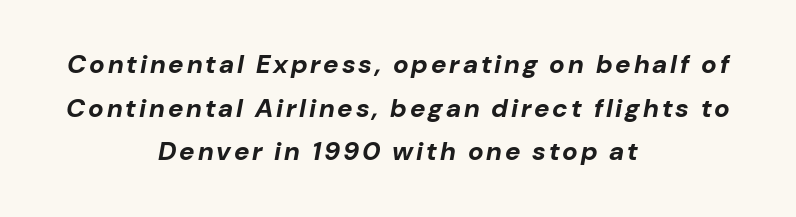
{"italic": "yes", "lean": "right", "slant_degrees": 10, "bold": "yes", "underline": "no", "align": "center", "line_spacing": "normal", "line_spacing_ratio": 1.68, "glyph_px": 26}
